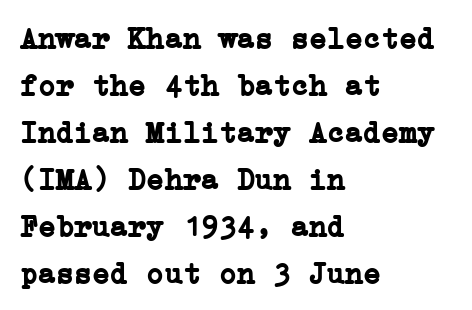
Plain, unruled lines of type. One-word summary of the alignment: left. If you measured baseline to baseline, you'd find a middling distance. The letters are bold, with thick, heavy strokes. The type is set solid horizontally, with unmodified tracking.
